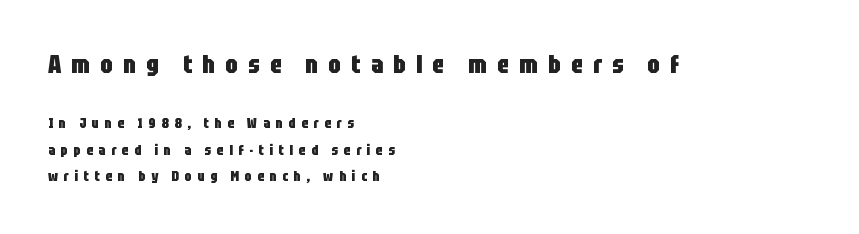
The image shows 25 px bold type, upright; set left-aligned, line spacing 1.86x, unusually wide letter spacing (+0.4 em), not underlined; the first (top) block is 1.79x larger.
